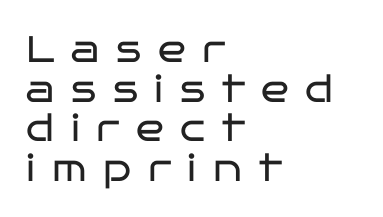
The image shows 37 px regular-weight, wide sans-serif type, upright; set left-aligned, tight line spacing (1.07x), unusually wide letter spacing (+0.45 em), not underlined; low stroke contrast and a large x-height.
